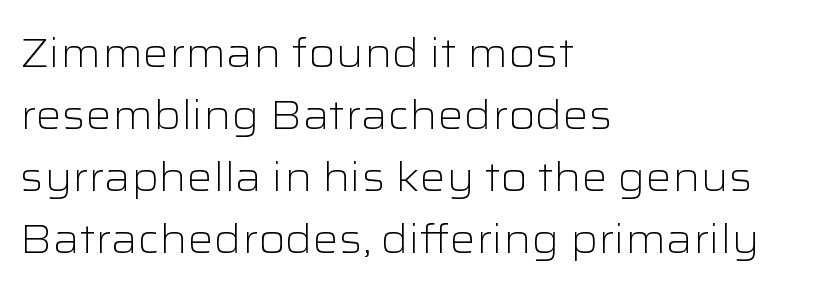
The image shows 41 px light, wide sans-serif type, upright; set left-aligned, normal line spacing (1.51x), normal letter spacing, not underlined; low stroke contrast and a medium x-height.
